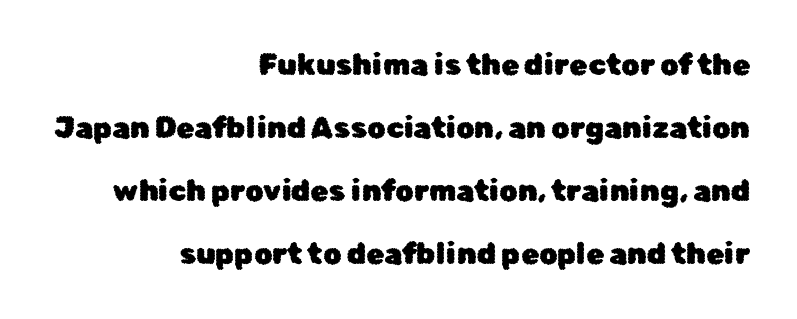
{"serif": "no", "italic": "no", "width": "normal", "stroke_contrast": "low", "x_height": "medium", "monospaced": "no", "underline": "no", "align": "right", "line_spacing": "loose", "line_spacing_ratio": 2.17, "letter_spacing": "normal", "letter_spacing_em": 0.0, "glyph_px": 29}
